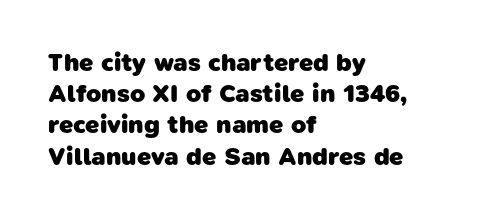
Horizontal alignment here is leftward, the default for most running prose. Rows of type keep a routine distance in the vertical direction. Bare-footed words on every line. Nothing unusual about the tracking: characters are spaced as the font intends.
